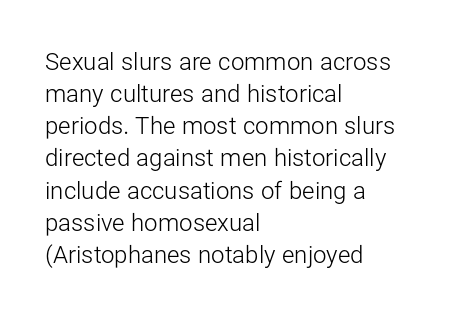
The image shows 24 px text type, upright; set left-aligned, normal line spacing (1.34x), normal letter spacing, not underlined.
